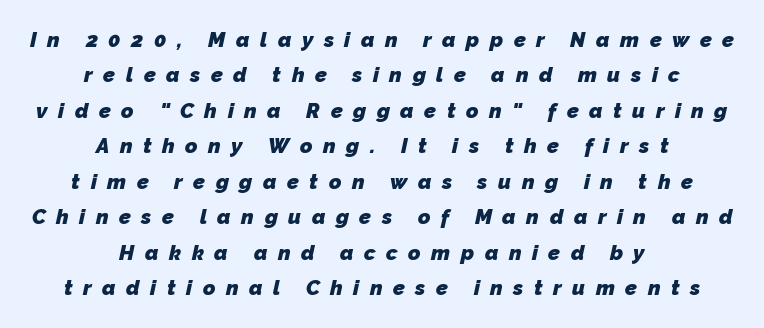
The image shows 21 px bold type; set centered, normal line spacing (1.69x), unusually wide letter spacing (+0.5 em), not underlined.
